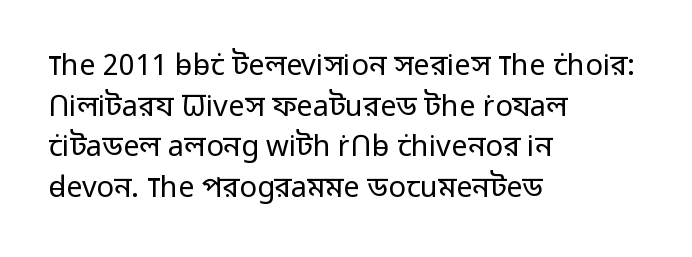
No word sits above an underline. The typography opts for an upright posture over an oblique one. Examine the stroke ends and you'll find no serifs. Summary of vertical rhythm: regular, with standard interline spacing. Stroke mass is kept to a normal reading level or below.
